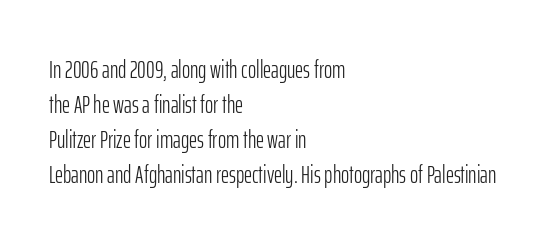
The image shows 25 px text type, upright; set left-aligned, normal line spacing (1.4x), normal letter spacing, not underlined.
